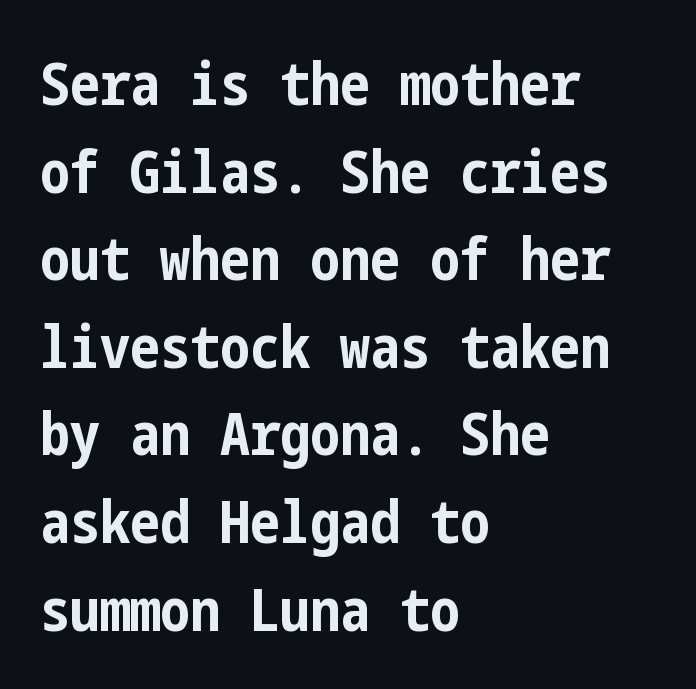
Q: Is the text bold? A: Yes.
Q: Is the text italic (slanted)? A: No, it is upright.
Q: Is the typeface a serif or a sans-serif typeface? A: Sans-serif.
Q: Is the text underlined? A: No.
Q: How is the paragraph aligned? A: Left-aligned.
Q: Is the spacing between letters normal or unusually wide? A: Normal.
Q: Is the spacing between lines tight, normal or loose? A: Normal.
Q: Width (condensed, normal, or wide)? A: Condensed.
Q: Stroke contrast? A: Low.
Q: x-height? A: Medium.
